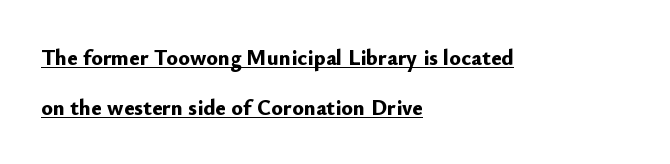
The image shows 22 px bold type, upright; set left-aligned, loose line spacing (2.28x), normal letter spacing, underlined.
